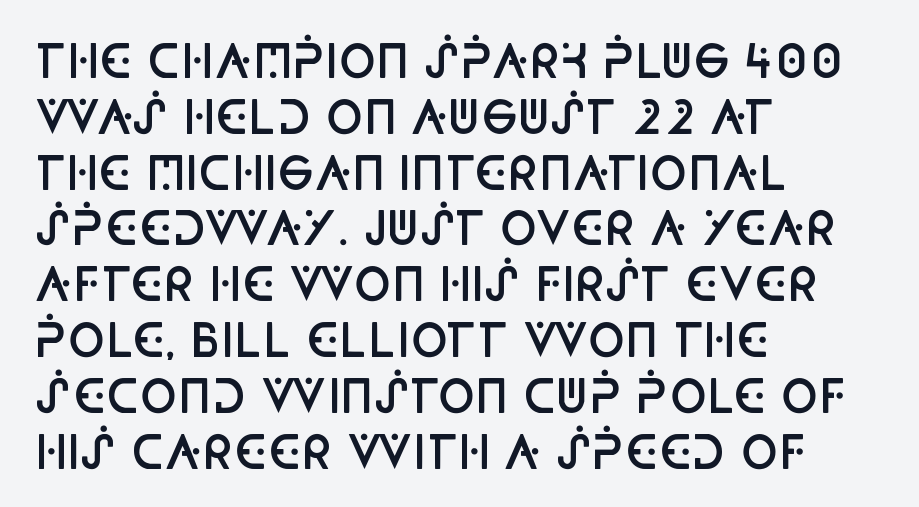
The image shows 45 px semibold, condensed sans-serif type, upright; set left-aligned, line spacing 1.24x, normal letter spacing, not underlined; low stroke contrast and a large x-height.
